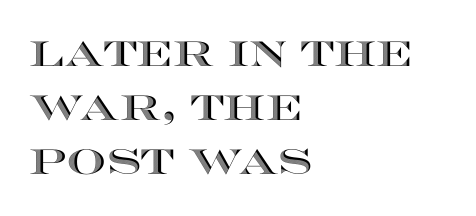
Q: Is the text italic (slanted)? A: No, it is upright.
Q: Is the text underlined? A: No.
Q: How is the paragraph aligned? A: Left-aligned.
Q: Is the spacing between letters normal or unusually wide? A: Normal.
Q: Is the spacing between lines tight, normal or loose? A: Normal.
Q: Width (condensed, normal, or wide)? A: Wide.
Q: x-height? A: Large.
Q: Monospaced? A: No.
